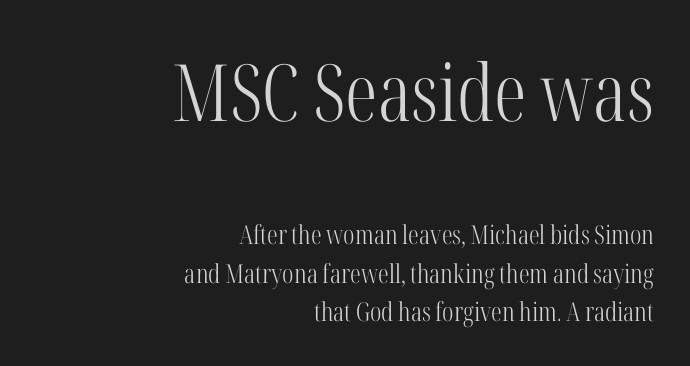
These two chunks differ in scale, with the top chunk taking the larger measure. Weight: in the light-to-regular range. Inter-character spacing is left at the font's built-in metrics. Ordinary non-slanted type is in use. Horizontally, the lines are justified to the trailing edge only.
